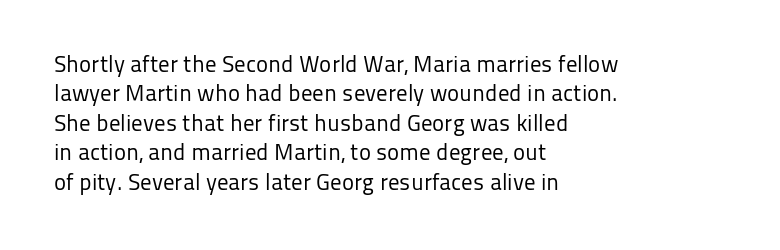
Q: Is the text bold? A: No.
Q: Is the text italic (slanted)? A: No, it is upright.
Q: Is the text underlined? A: No.
Q: How is the paragraph aligned? A: Left-aligned.
Q: Is the spacing between letters normal or unusually wide? A: Normal.
Q: Is the spacing between lines tight, normal or loose? A: Normal.
